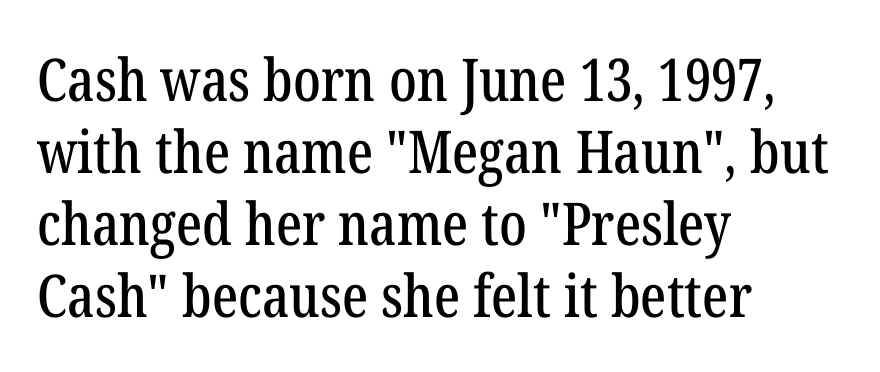
{"serif": "yes", "italic": "no", "width": "condensed", "stroke_contrast": "low", "x_height": "medium", "monospaced": "no", "underline": "no", "align": "left", "line_spacing_ratio": 1.22, "letter_spacing": "normal", "letter_spacing_em": 0.0, "glyph_px": 59}
